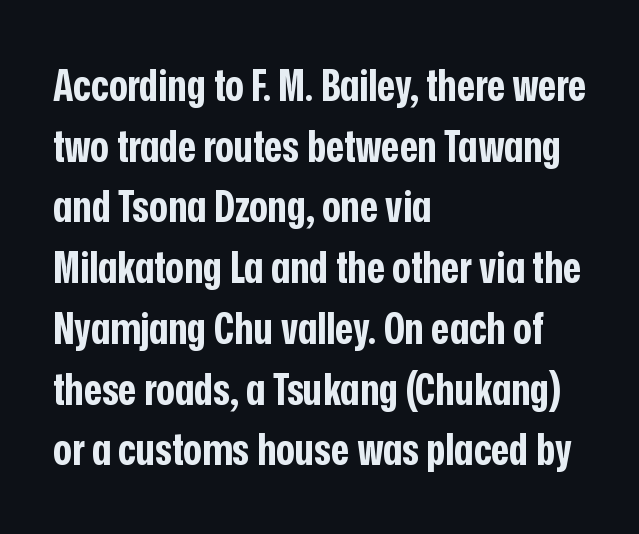
The image shows 44 px bold, condensed sans-serif type, upright; set left-aligned, normal line spacing (1.38x), normal letter spacing, not underlined; low stroke contrast and a medium x-height.
